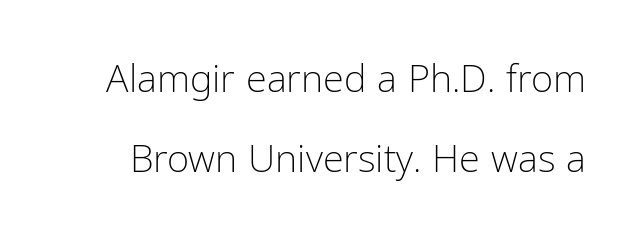
Q: Is the text bold? A: No.
Q: Is the text italic (slanted)? A: No, it is upright.
Q: Is the typeface a serif or a sans-serif typeface? A: Sans-serif.
Q: Is the text underlined? A: No.
Q: Is the spacing between letters normal or unusually wide? A: Normal.
Q: Is the spacing between lines tight, normal or loose? A: Loose.
Q: Width (condensed, normal, or wide)? A: Condensed.
Q: Stroke contrast? A: Low.
Q: x-height? A: Medium.
Q: Monospaced? A: No.
